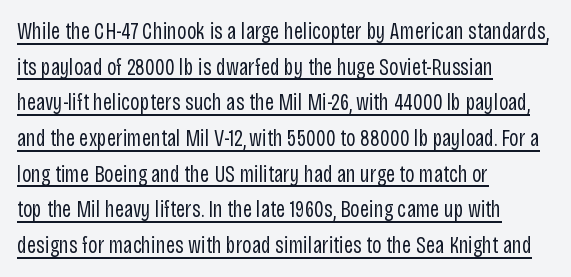
The image shows 23 px text type, upright; set left-aligned, normal line spacing (1.55x), normal letter spacing, underlined.
